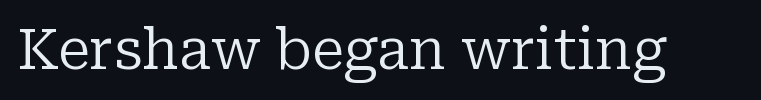
{"serif": "yes", "italic": "no", "bold": "no", "weight": "regular", "width": "normal", "stroke_contrast": "low", "x_height": "medium", "monospaced": "no", "underline": "no", "letter_spacing": "normal", "letter_spacing_em": 0.0, "glyph_px": 56}
